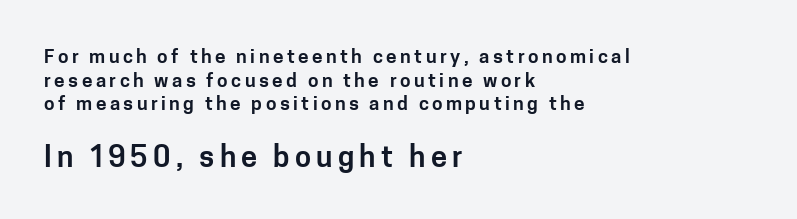
Q: Is the text italic (slanted)? A: No, it is upright.
Q: Is the typeface a serif or a sans-serif typeface? A: Sans-serif.
Q: Is the text underlined? A: No.
Q: How is the paragraph aligned? A: Left-aligned.
Q: Which block of text is set in a larger size, the first (top) or the second (bottom)? A: The second (bottom) one.
Q: Width (condensed, normal, or wide)? A: Normal.
Q: Stroke contrast? A: Low.
Q: x-height? A: Medium.
Q: Monospaced? A: No.
